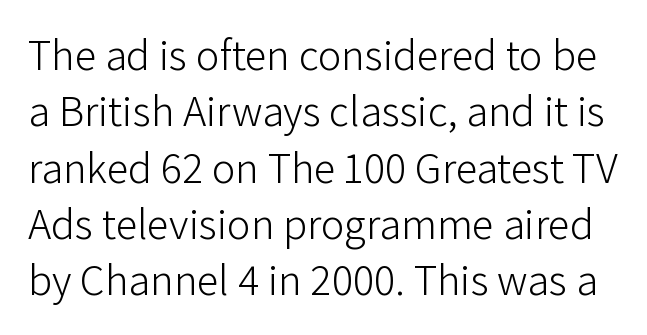
The image shows 44 px light sans-serif type, upright; set normal line spacing (1.28x), normal letter spacing, not underlined; low stroke contrast and a medium x-height.
